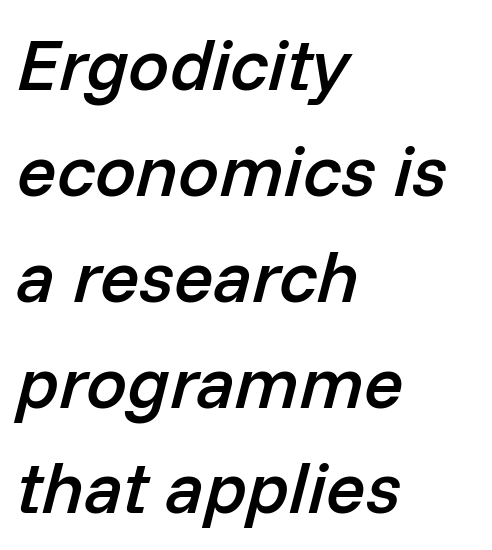
The image shows 73 px semibold type, italic (leaning right); set left-aligned, normal line spacing (1.45x), normal letter spacing, not underlined; low stroke contrast and a medium x-height.
